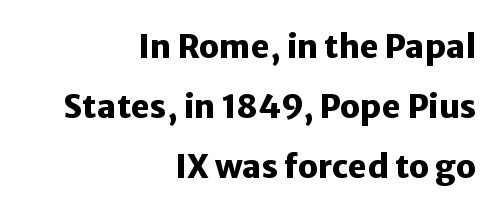
{"serif": "no", "italic": "no", "bold": "yes", "weight": "heavy", "width": "normal", "stroke_contrast": "low", "x_height": "medium", "monospaced": "no", "underline": "no", "align": "right", "line_spacing_ratio": 1.87, "letter_spacing": "normal", "letter_spacing_em": 0.0, "glyph_px": 32}
